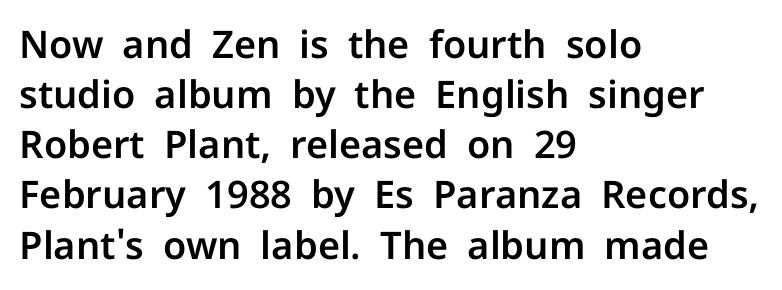
Q: Is the text italic (slanted)? A: No, it is upright.
Q: Is the typeface a serif or a sans-serif typeface? A: Sans-serif.
Q: Is the text underlined? A: No.
Q: How is the paragraph aligned? A: Left-aligned.
Q: Is the spacing between letters normal or unusually wide? A: Normal.
Q: Is the spacing between lines tight, normal or loose? A: Normal.
Q: Width (condensed, normal, or wide)? A: Normal.
Q: Stroke contrast? A: Low.
Q: x-height? A: Medium.
Q: Monospaced? A: No.
